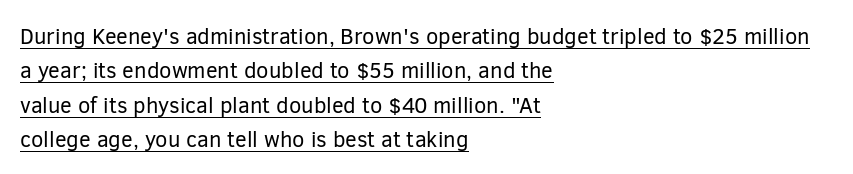
Characters remain perfectly vertical along every line. Does the copy run flush right? No — it runs flush left. These characters rest on top of a visible drawn line. Baseline-to-baseline distance is the conventional proportion of letter height. Standard letterfit; no display-style spreading of the glyphs.
